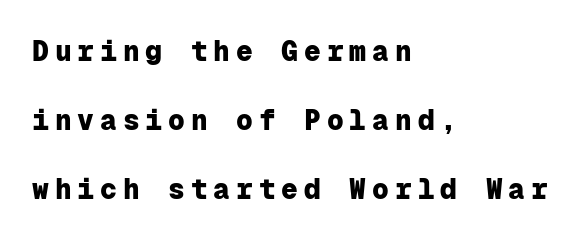
Q: Is the text bold? A: Yes.
Q: Is the text italic (slanted)? A: No, it is upright.
Q: Is the typeface a serif or a sans-serif typeface? A: Sans-serif.
Q: Is the text underlined? A: No.
Q: How is the paragraph aligned? A: Left-aligned.
Q: Is the spacing between letters normal or unusually wide? A: Unusually wide.
Q: Is the spacing between lines tight, normal or loose? A: Loose.
Q: Width (condensed, normal, or wide)? A: Normal.
Q: Stroke contrast? A: Low.
Q: x-height? A: Medium.
Q: Monospaced? A: Yes.
